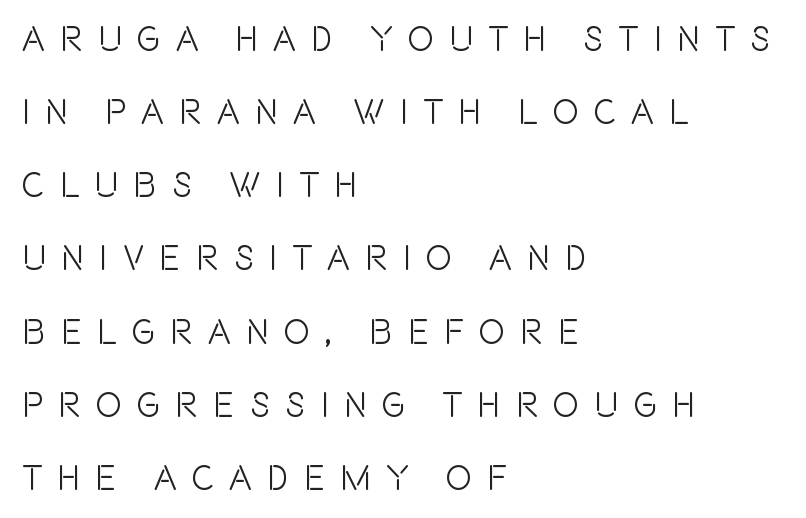
You could not count columns in this text — the font is proportionally spaced. Honestly, there is no underline to notice here at all. Whoever set this chose breathing room over compactness in the vertical rhythm. Horizontally, the lines are justified to the leading edge only. The tracking reads as deliberately expanded to a designer's eye.
